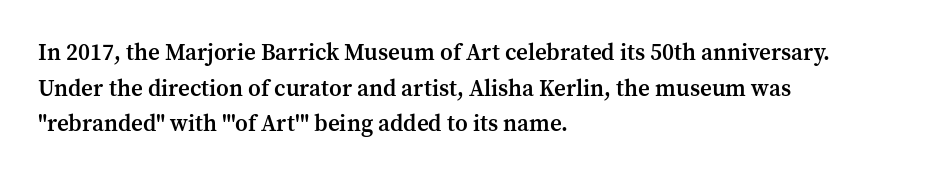
The image shows 23 px text type, upright; set left-aligned, normal line spacing (1.55x), normal letter spacing, not underlined.
